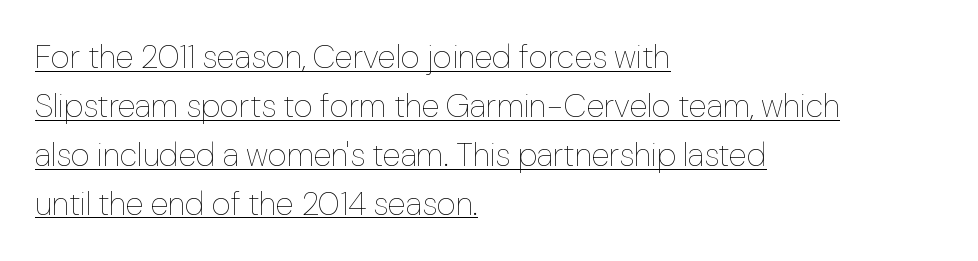
The image shows 33 px thin type, upright; set left-aligned, normal line spacing (1.48x), normal letter spacing, underlined; low stroke contrast and a medium x-height.
